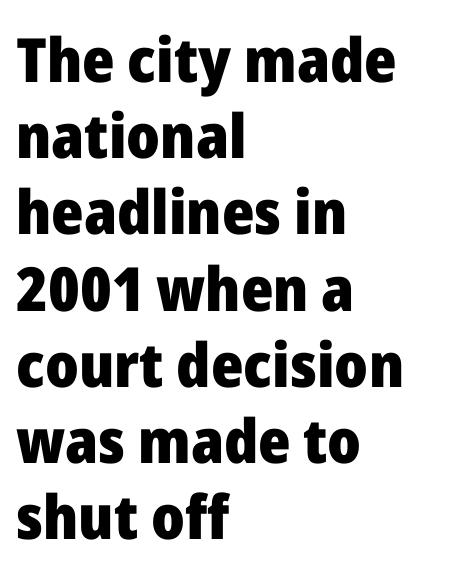
{"serif": "no", "italic": "no", "bold": "yes", "weight": "heavy", "width": "normal", "stroke_contrast": "low", "x_height": "medium", "monospaced": "no", "underline": "no", "align": "left", "line_spacing": "normal", "line_spacing_ratio": 1.25, "letter_spacing": "normal", "letter_spacing_em": 0.0, "glyph_px": 61}
